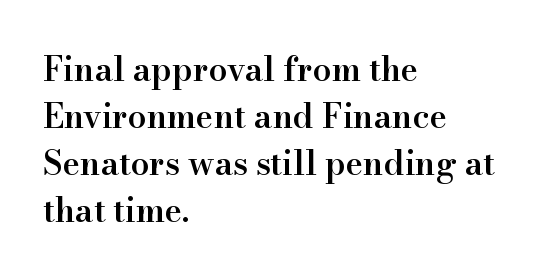
The image shows 33 px semibold serif type, upright; set left-aligned, normal line spacing (1.42x), normal letter spacing, not underlined; high stroke contrast and a small x-height.
